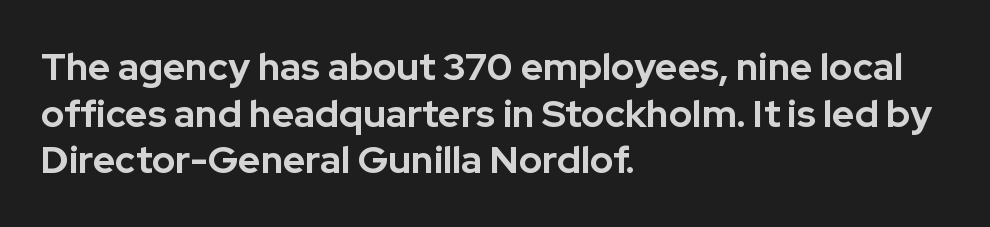
{"serif": "no", "italic": "no", "bold": "yes", "weight": "bold", "width": "normal", "stroke_contrast": "low", "x_height": "medium", "monospaced": "no", "underline": "no", "align": "left", "line_spacing_ratio": 1.23, "letter_spacing": "normal", "letter_spacing_em": 0.0, "glyph_px": 38}
